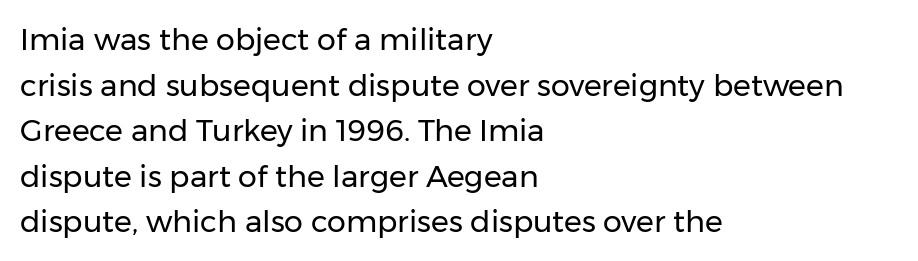
Character widths vary here, with narrow letters taking less room than wide ones. Check where the strokes stop: nothing finishes them off — pure sans. The type is set solid horizontally, with unmodified tracking. The font's upright variant was chosen for this text. Words float on clear page, feet unadorned.
